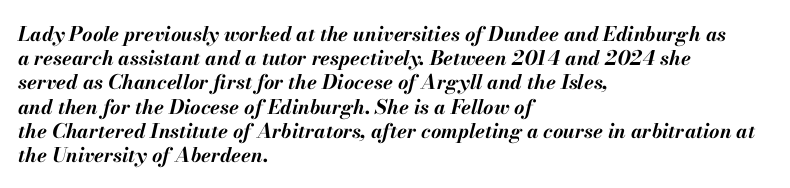
Typesetter's note: full bold, strokes at maximum text heaviness. These lines are set flush left with a ragged right edge. Default kerning and tracking; the words read as compact shapes. Plain, unruled lines of type. When letters slant like this, we call the style italic.
